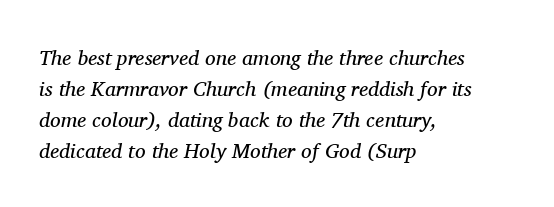
{"italic": "yes", "lean": "right", "slant_degrees": 11, "bold": "no", "underline": "no", "align": "left", "line_spacing": "normal", "line_spacing_ratio": 1.47, "letter_spacing": "normal", "letter_spacing_em": 0.0, "glyph_px": 21}
